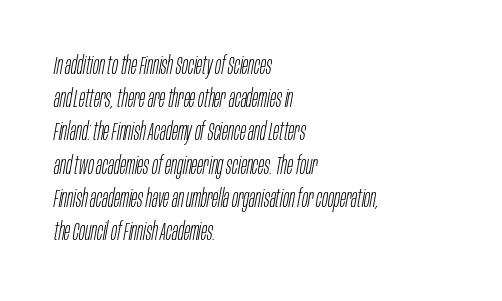
{"italic": "yes", "lean": "right", "slant_degrees": 10, "bold": "no", "underline": "no", "align": "left", "line_spacing": "normal", "line_spacing_ratio": 1.33, "letter_spacing": "normal", "letter_spacing_em": 0.0, "glyph_px": 25}
